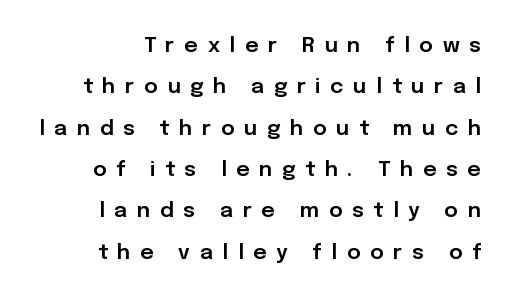
Q: Is the text italic (slanted)? A: No, it is upright.
Q: Is the text underlined? A: No.
Q: Is the spacing between letters normal or unusually wide? A: Unusually wide.
Q: Is the spacing between lines tight, normal or loose? A: Loose.
